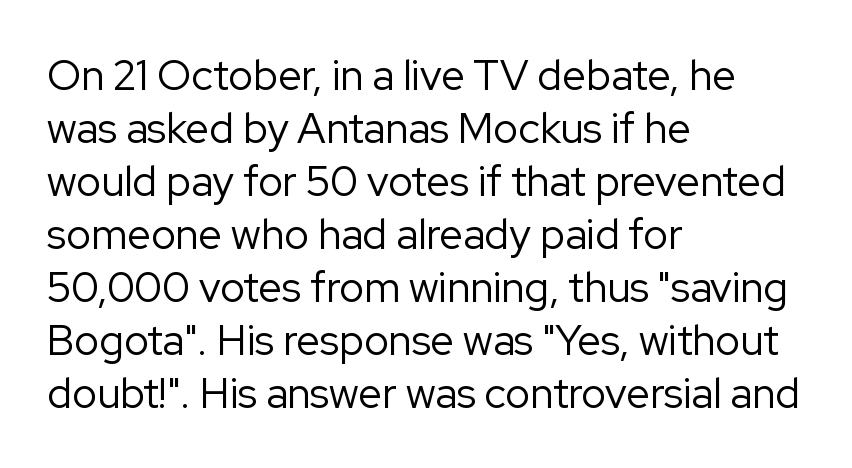
The image shows 42 px regular-weight sans-serif type, upright; set left-aligned, normal line spacing (1.26x), normal letter spacing, not underlined; low stroke contrast and a medium x-height.
